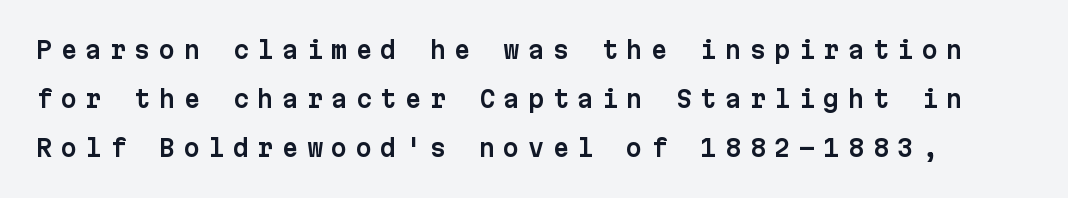
Q: Is the text italic (slanted)? A: No, it is upright.
Q: Is the text underlined? A: No.
Q: Is the spacing between letters normal or unusually wide? A: Unusually wide.
Q: Is the spacing between lines tight, normal or loose? A: Loose.
